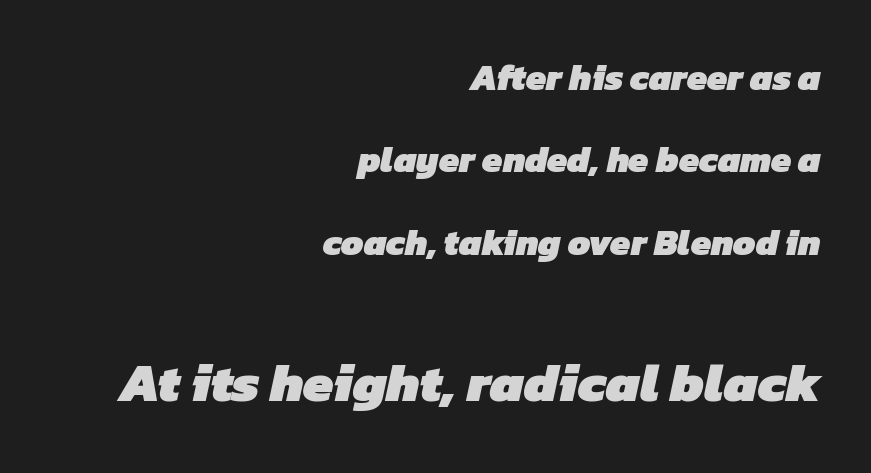
The lines are quadded right. In this sample the second text group is rendered at the bigger scale. This sample trades compactness for vertical openness between lines. Note: no serifs on the glyphs. Nothing unusual about the tracking: characters are spaced as the font intends.
